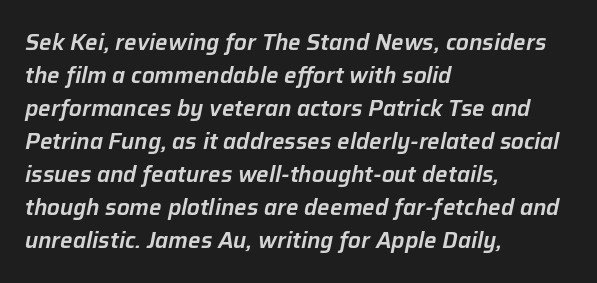
Q: Is the text italic (slanted)? A: Yes, it leans right by about 12 degrees.
Q: Is the text underlined? A: No.
Q: How is the paragraph aligned? A: Left-aligned.
Q: Is the spacing between letters normal or unusually wide? A: Normal.
Q: Is the spacing between lines tight, normal or loose? A: Normal.
